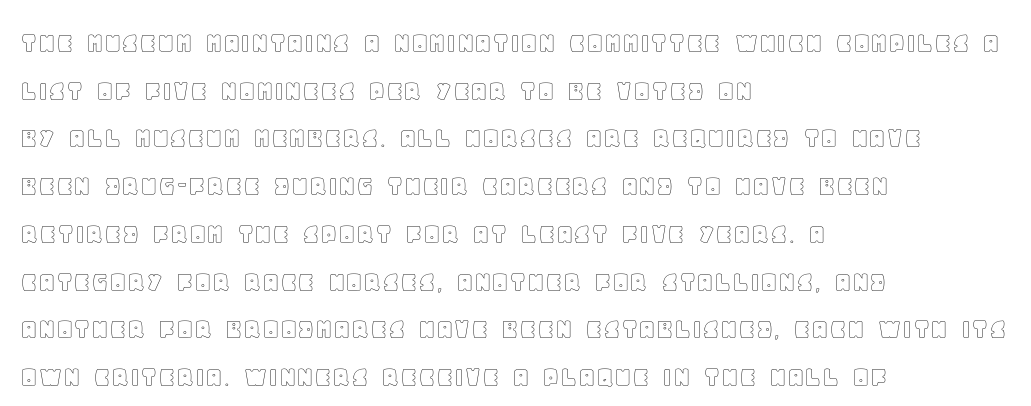
{"italic": "no", "width": "normal", "x_height": "large", "monospaced": "no", "underline": "no", "align": "left", "line_spacing": "normal", "line_spacing_ratio": 1.54, "letter_spacing": "normal", "letter_spacing_em": 0.0, "glyph_px": 31}
